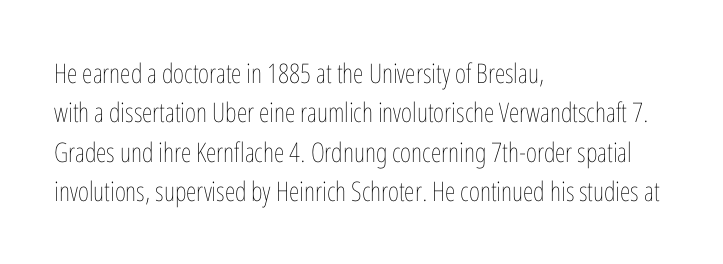
{"italic": "no", "bold": "no", "underline": "no", "align": "left", "line_spacing": "normal", "line_spacing_ratio": 1.46, "letter_spacing": "normal", "letter_spacing_em": 0.0, "glyph_px": 27}
